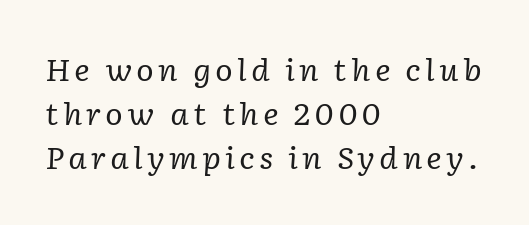
The image shows 30 px regular-weight serif type, italic (leaning right); set left-aligned, normal line spacing (1.47x), not underlined; low stroke contrast and a medium x-height.
